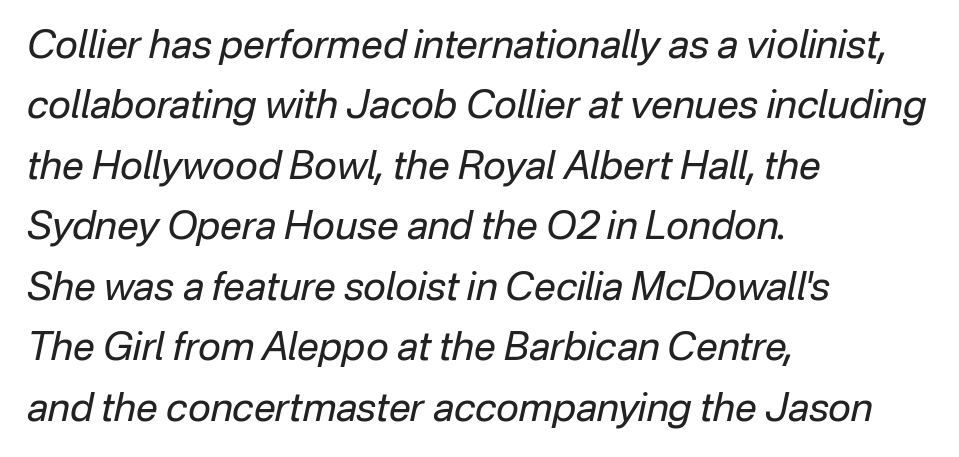
The text carries the slant typical of an italic or oblique font. Has an underline been added? It has not. This sample keeps an unexceptional amount of space between lines. The rendering uses natural spacing where letterforms have individual widths.
